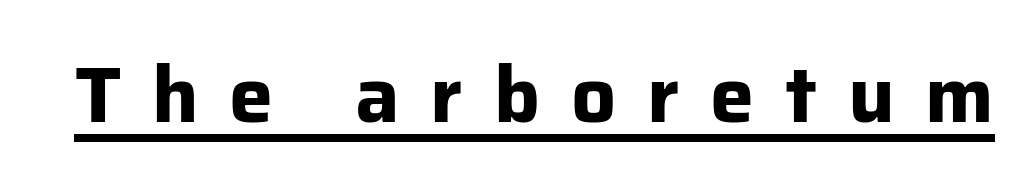
{"serif": "no", "italic": "no", "bold": "yes", "weight": "bold", "width": "normal", "stroke_contrast": "low", "x_height": "medium", "monospaced": "no", "underline": "yes", "letter_spacing": "wide", "letter_spacing_em": 0.39, "glyph_px": 79}
